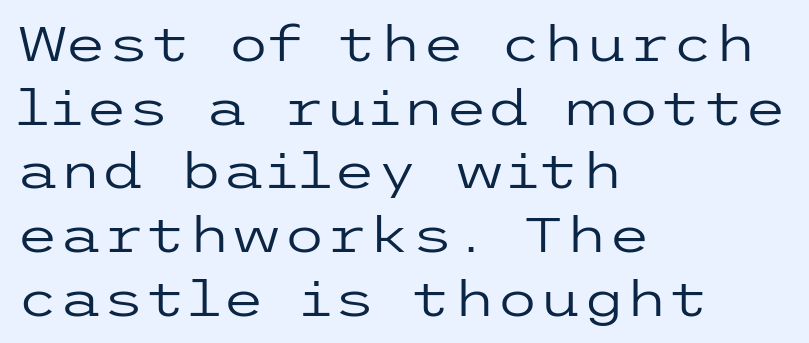
Q: Is the text bold? A: No.
Q: Is the text italic (slanted)? A: No, it is upright.
Q: Is the typeface a serif or a sans-serif typeface? A: Sans-serif.
Q: Is the text underlined? A: No.
Q: How is the paragraph aligned? A: Left-aligned.
Q: Is the spacing between letters normal or unusually wide? A: Normal.
Q: Is the spacing between lines tight, normal or loose? A: Normal.
Q: Width (condensed, normal, or wide)? A: Wide.
Q: Stroke contrast? A: Low.
Q: x-height? A: Medium.
